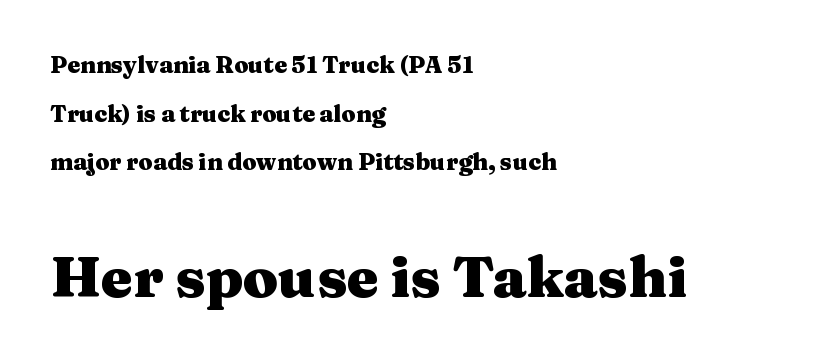
The image shows 57 px heavy, wide serif type, upright; set left-aligned, loose line spacing (2.11x), normal letter spacing, not underlined; the second (bottom) block is 2.48x larger; medium stroke contrast and a medium x-height.
